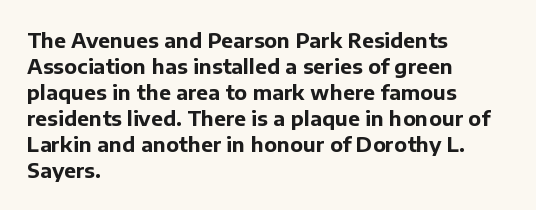
The lettering holds an erect, upright posture throughout. The text block is weighted toward the left margin, trailing off unevenly rightward. The strokes are fattened all the way to bold. Bare-footed words on every line.
